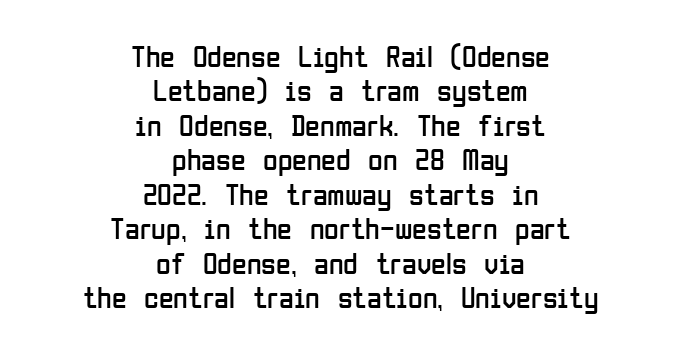
{"serif": "no", "italic": "no", "bold": "no", "weight": "regular", "width": "condensed", "stroke_contrast": "low", "x_height": "medium", "monospaced": "no", "underline": "no", "align": "center", "line_spacing": "tight", "line_spacing_ratio": 1.15, "letter_spacing": "normal", "letter_spacing_em": 0.0, "glyph_px": 30}
